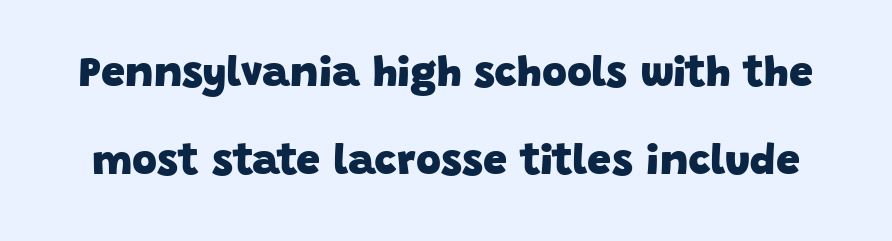
Do the characters align in a grid? No, the font is proportional. Emphasis by weight is at full strength: bold. Grotesque or geometric, the face here clearly has no serifs. Check under the words: just untouched page.
